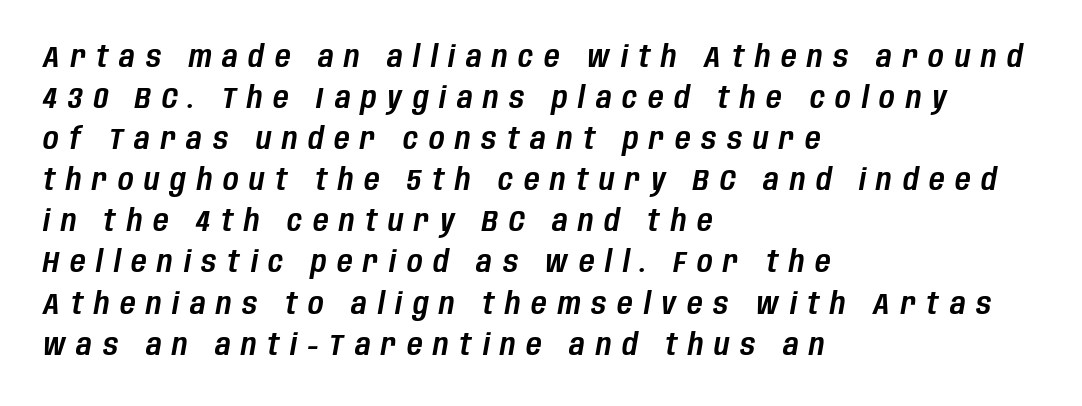
You could not count columns in this text — the font is proportionally spaced. Italic? Definitely — the glyphs are oblique. Which margin do the lines hug? The left one — the right edge is uneven. A typesetter would call this heavily tracked-out type. The rows are spaced the way most documents space them.
